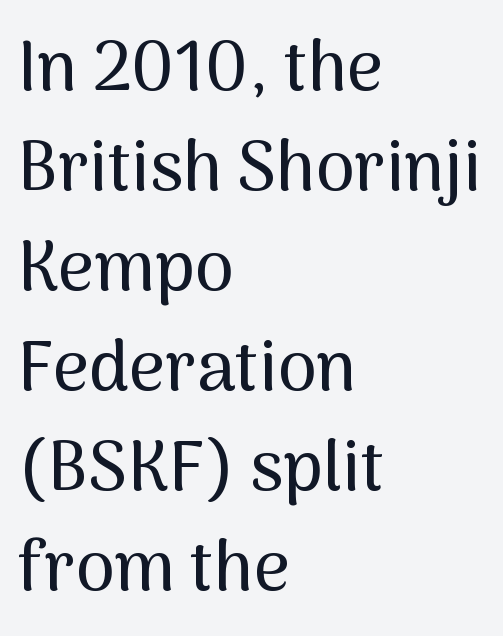
The image shows 70 px sans-serif type, upright; set left-aligned, normal line spacing (1.43x), normal letter spacing, not underlined; medium stroke contrast and a medium x-height.
